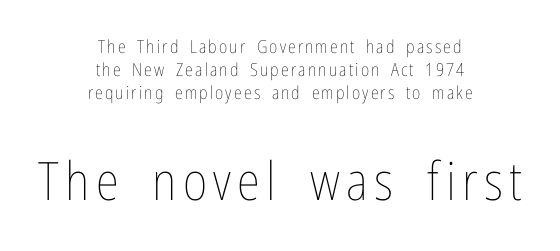
{"italic": "no", "bold": "no", "weight": "thin", "width": "condensed", "stroke_contrast": "low", "x_height": "medium", "monospaced": "no", "underline": "no", "align": "center", "line_spacing": "normal", "line_spacing_ratio": 1.29, "larger_block": "second", "size_ratio": 2.94, "glyph_px": 53}
